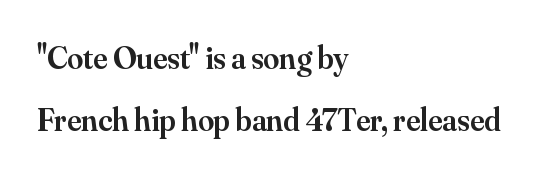
Q: Is the text bold? A: Semi-bold.
Q: Is the text italic (slanted)? A: No, it is upright.
Q: Is the typeface a serif or a sans-serif typeface? A: Serif.
Q: Is the text underlined? A: No.
Q: How is the paragraph aligned? A: Left-aligned.
Q: Is the spacing between letters normal or unusually wide? A: Normal.
Q: Is the spacing between lines tight, normal or loose? A: Loose.
Q: Width (condensed, normal, or wide)? A: Normal.
Q: Stroke contrast? A: Medium.
Q: x-height? A: Small.
Q: Monospaced? A: No.
